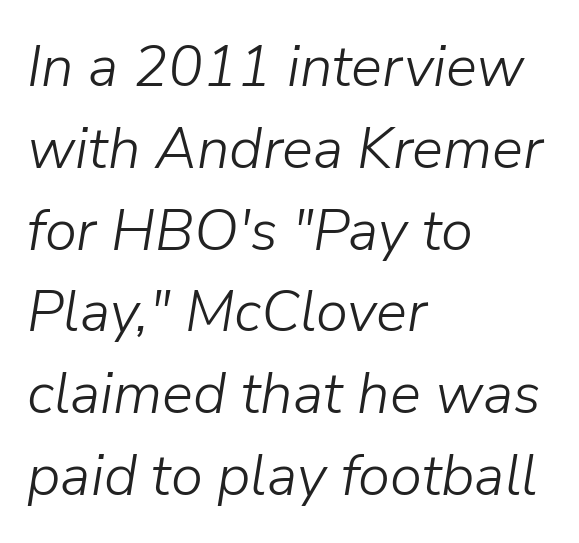
{"italic": "yes", "lean": "right", "slant_degrees": 9, "bold": "no", "weight": "light", "width": "normal", "stroke_contrast": "low", "x_height": "medium", "monospaced": "no", "underline": "no", "align": "left", "line_spacing": "normal", "line_spacing_ratio": 1.41, "letter_spacing": "normal", "letter_spacing_em": 0.0, "glyph_px": 58}
